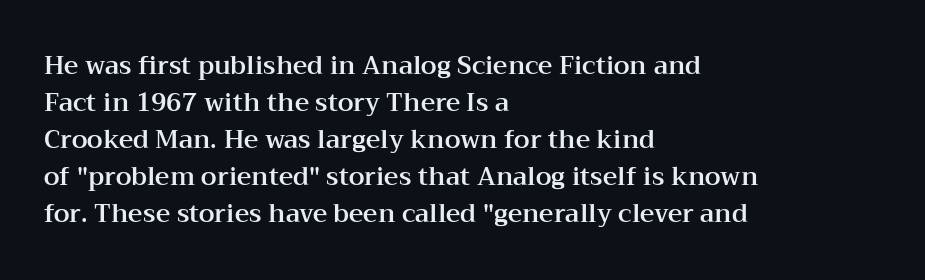
The image shows 25 px text type, upright; set left-aligned, normal line spacing (1.48x), normal letter spacing, not underlined.
